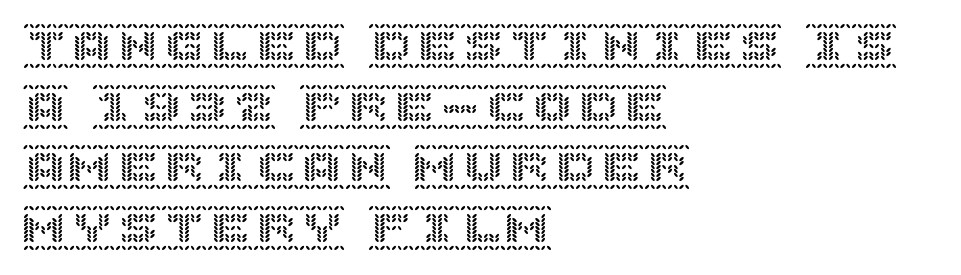
Q: Is the text italic (slanted)? A: No, it is upright.
Q: Is the text underlined? A: No.
Q: How is the paragraph aligned? A: Left-aligned.
Q: Is the spacing between letters normal or unusually wide? A: Normal.
Q: Is the spacing between lines tight, normal or loose? A: Normal.
Q: Width (condensed, normal, or wide)? A: Normal.
Q: x-height? A: Large.
